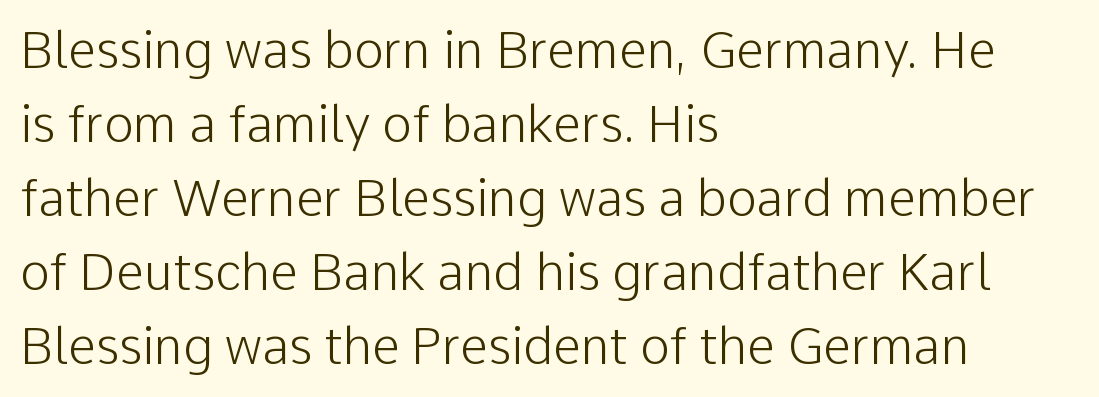
{"serif": "no", "italic": "no", "bold": "no", "weight": "light", "width": "normal", "stroke_contrast": "low", "x_height": "medium", "monospaced": "no", "underline": "no", "align": "left", "line_spacing": "normal", "line_spacing_ratio": 1.48, "letter_spacing": "normal", "letter_spacing_em": 0.0, "glyph_px": 50}
